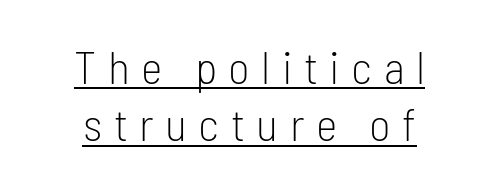
These characters rest on top of a visible drawn line. In terms of letterspacing, this is a distinctly airy, spread setting. On a weight scale, this lands at 450 or below. The rag falls on both sides of this text block equally. I'd call this a sans setting — the letters go barefoot. Is there much room between lines? A standard amount, neither cramped nor airy.
